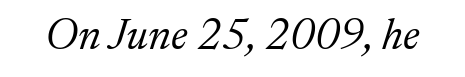
The passage shown is typeset with a serif family. Is this a fixed-width face? No — the glyphs have proportional, varying widths. Honestly, the letter spacing is just normal — you wouldn't notice it. Unmarked baselines from the first word to the last. No extra ink here — the face is not bold. Is the type slanted? Yes — the strokes lean at a clear angle.
